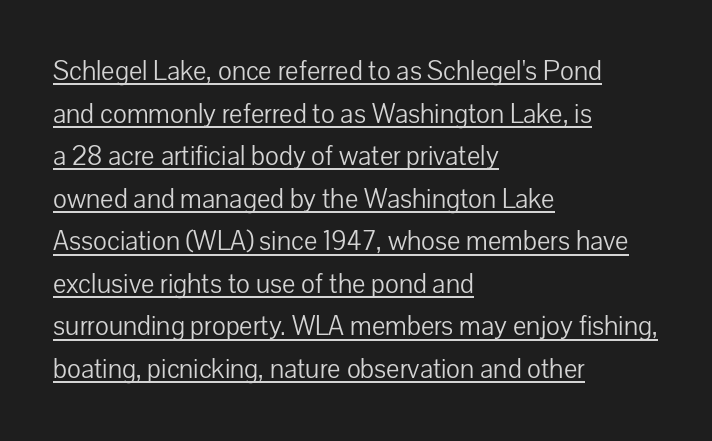
{"serif": "no", "italic": "no", "bold": "no", "weight": "light", "width": "normal", "stroke_contrast": "low", "x_height": "medium", "monospaced": "no", "underline": "yes", "align": "left", "line_spacing": "normal", "line_spacing_ratio": 1.52, "letter_spacing": "normal", "letter_spacing_em": 0.0, "glyph_px": 28}
